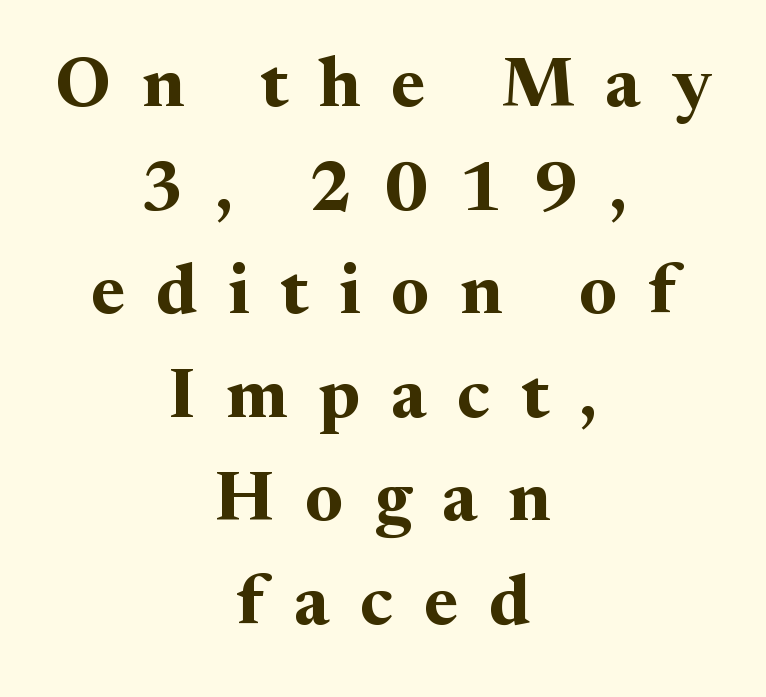
{"serif": "yes", "italic": "no", "bold": "yes", "weight": "bold", "width": "normal", "stroke_contrast": "medium", "x_height": "medium", "monospaced": "no", "underline": "no", "align": "center", "line_spacing": "normal", "line_spacing_ratio": 1.48, "letter_spacing": "wide", "letter_spacing_em": 0.44, "glyph_px": 70}
